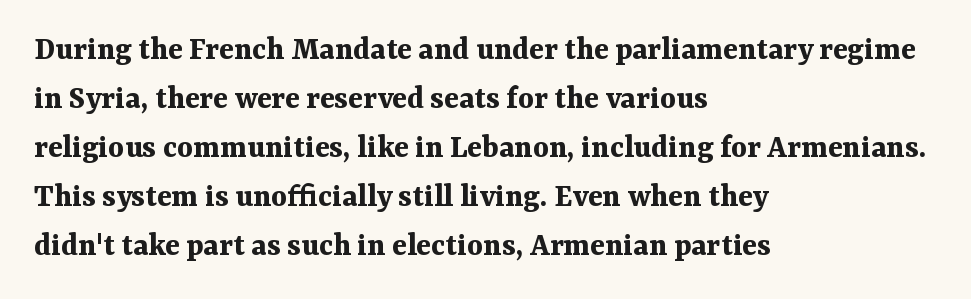
Q: Is the text bold? A: Yes.
Q: Is the text italic (slanted)? A: No, it is upright.
Q: Is the typeface a serif or a sans-serif typeface? A: Serif.
Q: Is the text underlined? A: No.
Q: How is the paragraph aligned? A: Left-aligned.
Q: Is the spacing between letters normal or unusually wide? A: Normal.
Q: Is the spacing between lines tight, normal or loose? A: Normal.
Q: Width (condensed, normal, or wide)? A: Normal.
Q: Stroke contrast? A: Medium.
Q: x-height? A: Medium.
Q: Monospaced? A: No.
